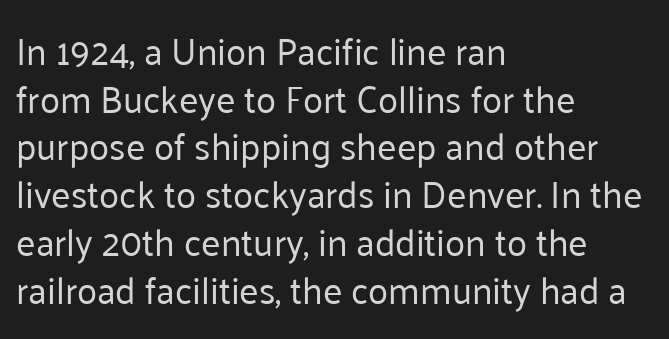
{"serif": "no", "italic": "no", "bold": "no", "weight": "regular", "width": "normal", "stroke_contrast": "low", "x_height": "medium", "monospaced": "no", "underline": "no", "align": "left", "line_spacing": "normal", "line_spacing_ratio": 1.29, "letter_spacing": "normal", "letter_spacing_em": 0.0, "glyph_px": 37}
